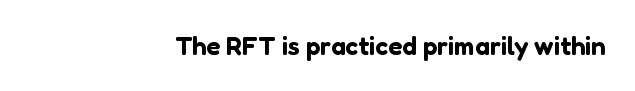
Glyph-to-glyph distance matches everyday printed text. This sample uses an upright cut, with every glyph sitting square on the baseline. A bare baseline throughout the passage. The rag falls on the left side of this text block.
